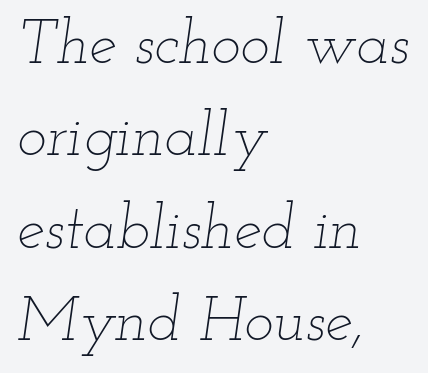
The image shows 62 px thin, wide type, italic (leaning right); set left-aligned, normal line spacing (1.49x), normal letter spacing, not underlined; low stroke contrast and a small x-height.
